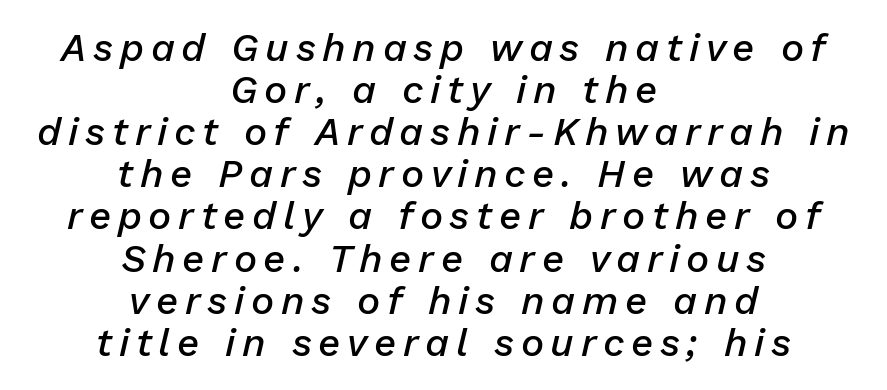
Q: Is the text bold? A: Semi-bold.
Q: Is the text italic (slanted)? A: Yes, it leans right by about 13 degrees.
Q: Is the text underlined? A: No.
Q: How is the paragraph aligned? A: Centered.
Q: Is the spacing between lines tight, normal or loose? A: Tight.
Q: Width (condensed, normal, or wide)? A: Normal.
Q: Stroke contrast? A: Low.
Q: x-height? A: Medium.
Q: Monospaced? A: No.
